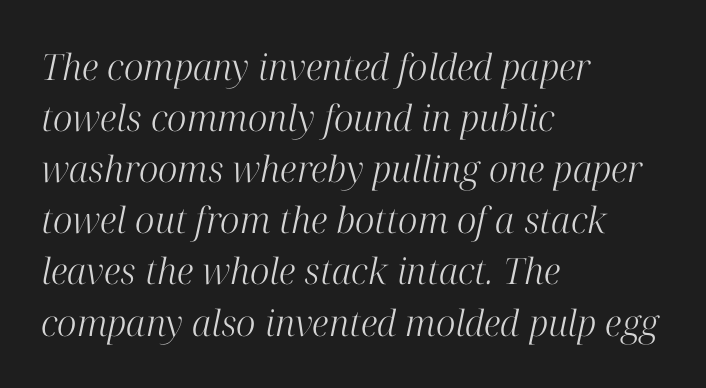
Between one letter and the next there's only the usual sliver of space. In CSS terms this would be text-align: left. Typographically, this falls in the serif category. Compared with typical paragraphs, the rows here are spaced about the same. Unbolded letterforms with no extra heft.
